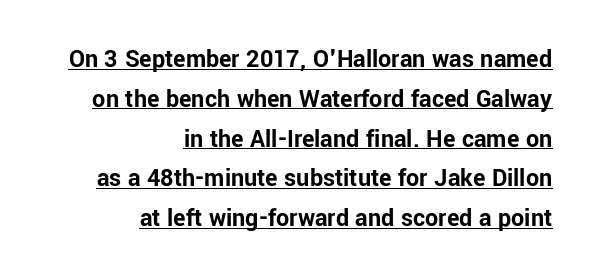
{"italic": "no", "bold": "yes", "underline": "yes", "align": "right", "line_spacing": "normal", "line_spacing_ratio": 1.53, "letter_spacing": "normal", "letter_spacing_em": 0.0, "glyph_px": 26}
